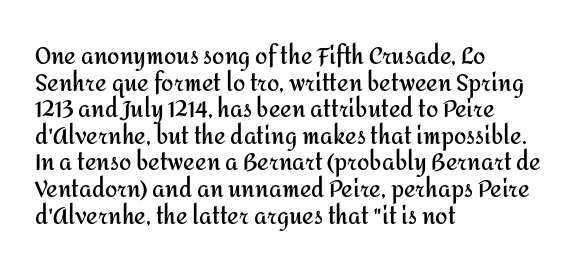
{"italic": "no", "bold": "yes", "underline": "no", "align": "left", "line_spacing_ratio": 1.21, "letter_spacing": "normal", "letter_spacing_em": 0.0, "glyph_px": 22}
